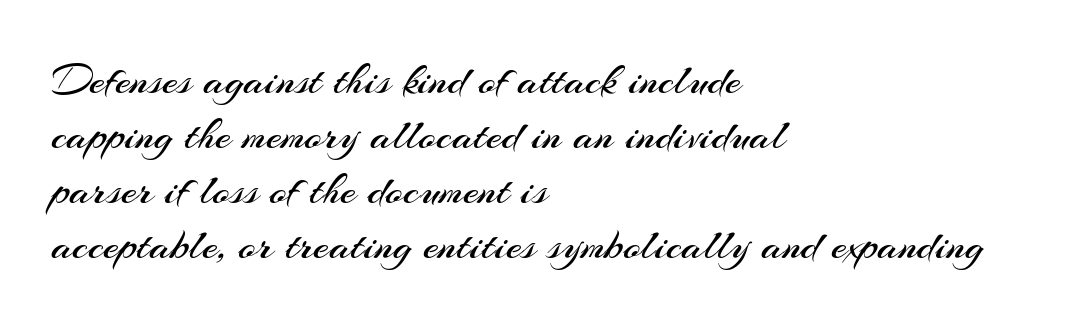
Q: Is the text bold? A: No.
Q: Is the text italic (slanted)? A: Yes.
Q: Is the typeface a serif or a sans-serif typeface? A: Sans-serif.
Q: Is the text underlined? A: No.
Q: How is the paragraph aligned? A: Left-aligned.
Q: Is the spacing between letters normal or unusually wide? A: Normal.
Q: Width (condensed, normal, or wide)? A: Normal.
Q: Stroke contrast? A: Medium.
Q: x-height? A: Small.
Q: Monospaced? A: No.
